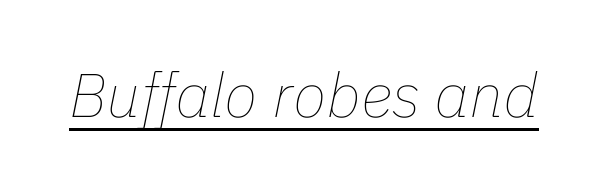
These lines keep a tight, regular rhythm from letter to letter. Slant detected: the letters are inclined. Stroke mass is kept to a normal reading level or below. Somebody hit Ctrl+U on this one — the words are underlined. The passage shown is typed in a proportional face where columns would drift.
